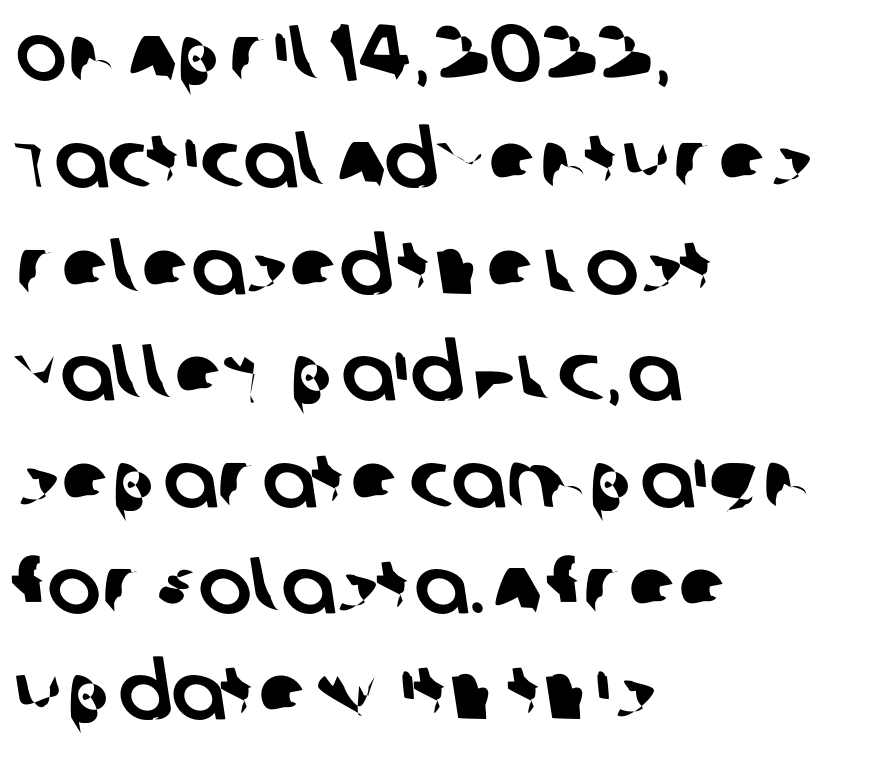
{"serif": "no", "width": "normal", "stroke_contrast": "low", "x_height": "large", "monospaced": "no", "underline": "no", "align": "left", "line_spacing": "normal", "line_spacing_ratio": 1.33, "letter_spacing": "normal", "letter_spacing_em": 0.0, "glyph_px": 80}
